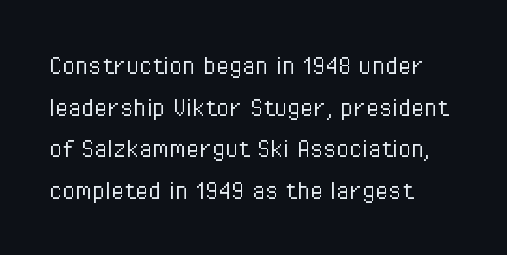
In CSS terms this would be text-align: left. Letter spacing: default. The area under the type is left untouched. Classification — sans serif. Looks like regular typesetting: each glyph gets only the width it needs. Summary of vertical rhythm: regular, with standard interline spacing.
